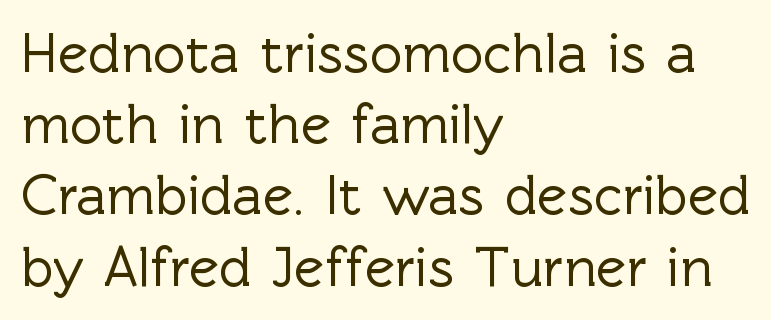
The image shows 57 px sans-serif type, upright; set left-aligned, normal line spacing (1.25x), normal letter spacing, not underlined; a medium x-height.
